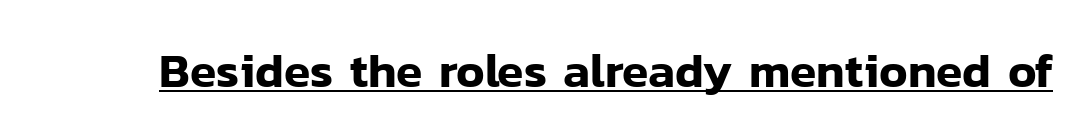
The image shows 48 px sans-serif type, upright; set normal letter spacing, underlined; low stroke contrast and a medium x-height.
